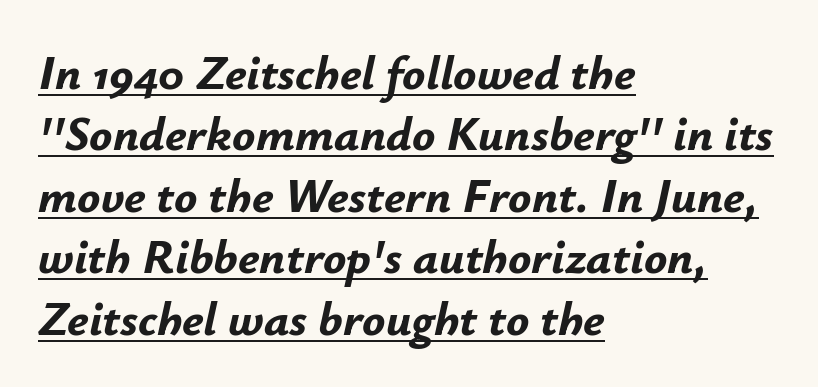
{"italic": "yes", "lean": "right", "slant_degrees": 12, "bold": "yes", "weight": "bold", "width": "normal", "stroke_contrast": "low", "x_height": "small", "monospaced": "no", "underline": "yes", "align": "left", "line_spacing": "normal", "line_spacing_ratio": 1.28, "letter_spacing": "normal", "letter_spacing_em": 0.0, "glyph_px": 48}
